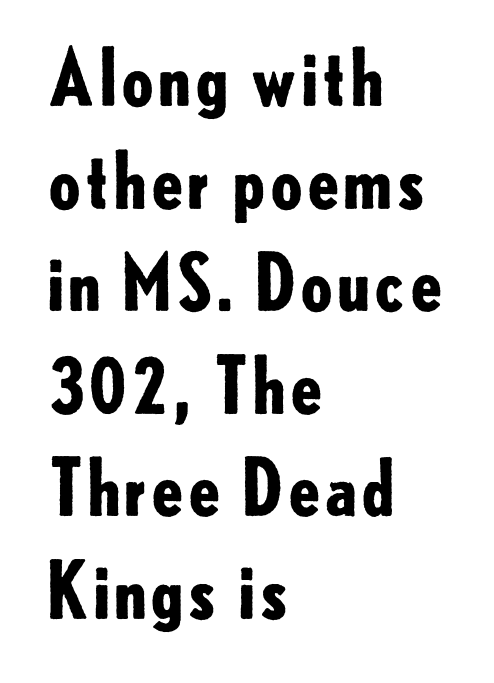
Q: Is the text bold? A: Yes.
Q: Is the text italic (slanted)? A: No, it is upright.
Q: Is the typeface a serif or a sans-serif typeface? A: Sans-serif.
Q: Is the text underlined? A: No.
Q: How is the paragraph aligned? A: Left-aligned.
Q: Is the spacing between letters normal or unusually wide? A: Normal.
Q: Is the spacing between lines tight, normal or loose? A: Normal.
Q: Width (condensed, normal, or wide)? A: Normal.
Q: Stroke contrast? A: Low.
Q: x-height? A: Small.
Q: Monospaced? A: No.
